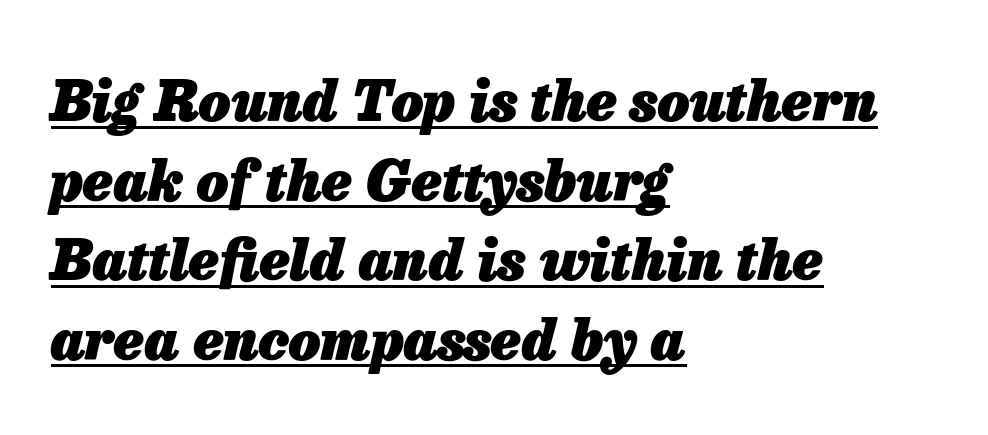
Q: Is the text bold? A: Yes.
Q: Is the text italic (slanted)? A: Yes, it leans right by about 13 degrees.
Q: Is the text underlined? A: Yes.
Q: How is the paragraph aligned? A: Left-aligned.
Q: Is the spacing between letters normal or unusually wide? A: Normal.
Q: Is the spacing between lines tight, normal or loose? A: Normal.
Q: Width (condensed, normal, or wide)? A: Normal.
Q: Stroke contrast? A: Low.
Q: x-height? A: Medium.
Q: Monospaced? A: No.
